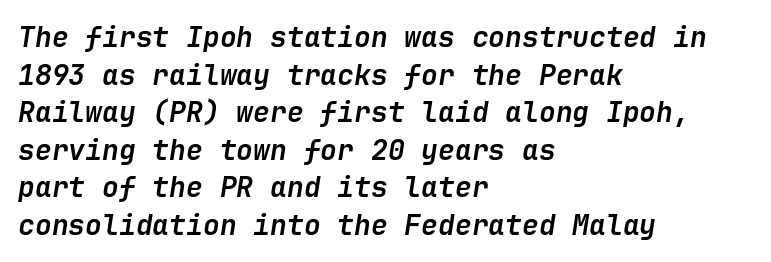
{"italic": "yes", "lean": "right", "slant_degrees": 9, "bold": "yes", "weight": "semibold", "width": "normal", "stroke_contrast": "low", "x_height": "medium", "underline": "no", "align": "left", "line_spacing": "normal", "line_spacing_ratio": 1.34, "letter_spacing": "normal", "letter_spacing_em": 0.0, "glyph_px": 28}
